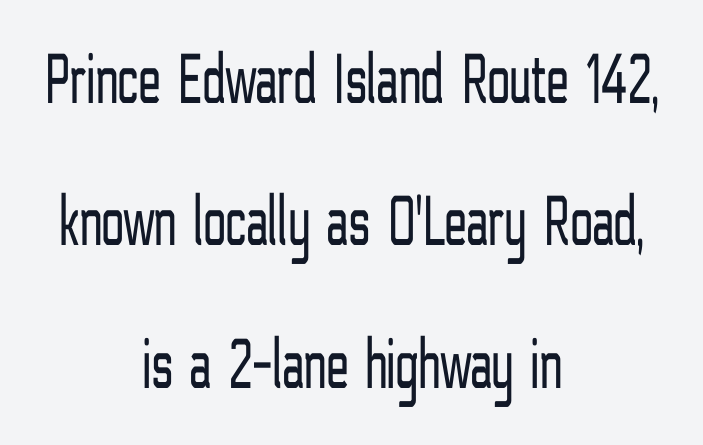
Q: Is the text bold? A: No.
Q: Is the text italic (slanted)? A: No, it is upright.
Q: Is the typeface a serif or a sans-serif typeface? A: Sans-serif.
Q: Is the text underlined? A: No.
Q: How is the paragraph aligned? A: Centered.
Q: Is the spacing between letters normal or unusually wide? A: Normal.
Q: Is the spacing between lines tight, normal or loose? A: Loose.
Q: Width (condensed, normal, or wide)? A: Condensed.
Q: Stroke contrast? A: Low.
Q: x-height? A: Medium.
Q: Monospaced? A: No.
